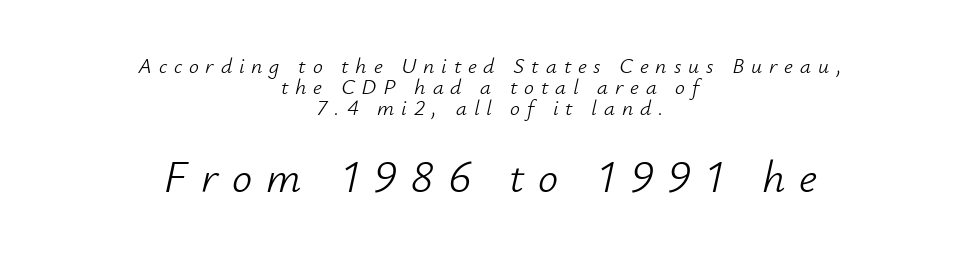
Q: Is the text bold? A: No.
Q: Is the text italic (slanted)? A: Yes, it leans right by about 12 degrees.
Q: Is the text underlined? A: No.
Q: How is the paragraph aligned? A: Centered.
Q: Is the spacing between letters normal or unusually wide? A: Unusually wide.
Q: Is the spacing between lines tight, normal or loose? A: Tight.
Q: Which block of text is set in a larger size, the first (top) or the second (bottom)? A: The second (bottom) one.
Q: Width (condensed, normal, or wide)? A: Normal.
Q: Stroke contrast? A: Low.
Q: x-height? A: Small.
Q: Monospaced? A: No.
